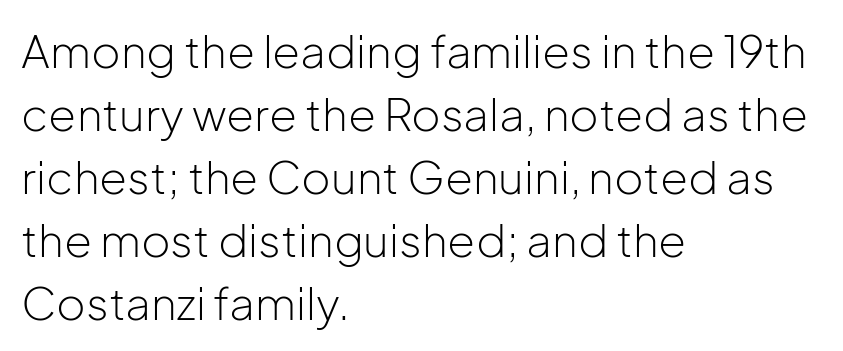
Q: Is the text bold? A: No.
Q: Is the text italic (slanted)? A: No, it is upright.
Q: Is the typeface a serif or a sans-serif typeface? A: Sans-serif.
Q: Is the text underlined? A: No.
Q: How is the paragraph aligned? A: Left-aligned.
Q: Is the spacing between letters normal or unusually wide? A: Normal.
Q: Is the spacing between lines tight, normal or loose? A: Normal.
Q: Width (condensed, normal, or wide)? A: Normal.
Q: Stroke contrast? A: Low.
Q: x-height? A: Medium.
Q: Monospaced? A: No.
